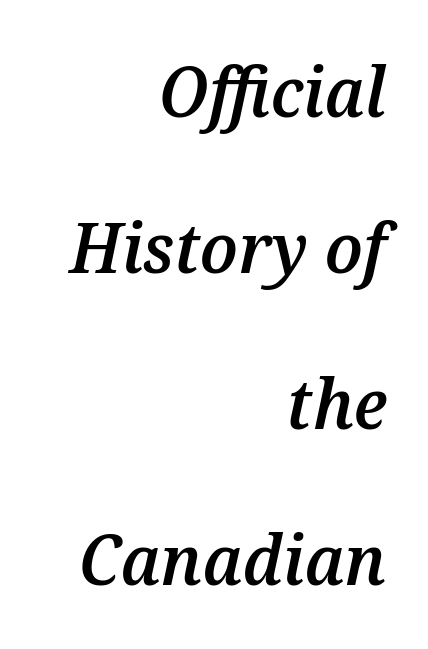
The face used here is proportionally spaced, like ordinary book or web type. Characters follow at the spacing the type designer built in. The leading is generous, giving the passage an open texture. The string is rendered with underlining switched off. A fair bit of extra ink — the face is semibold, not bold.
